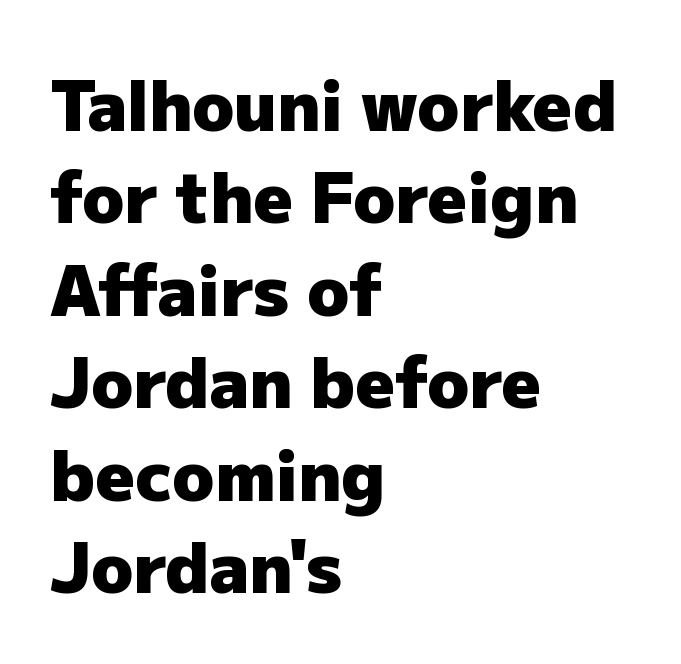
The image shows 69 px heavy sans-serif type, upright; set left-aligned, normal line spacing (1.34x), normal letter spacing, not underlined; low stroke contrast and a medium x-height.
